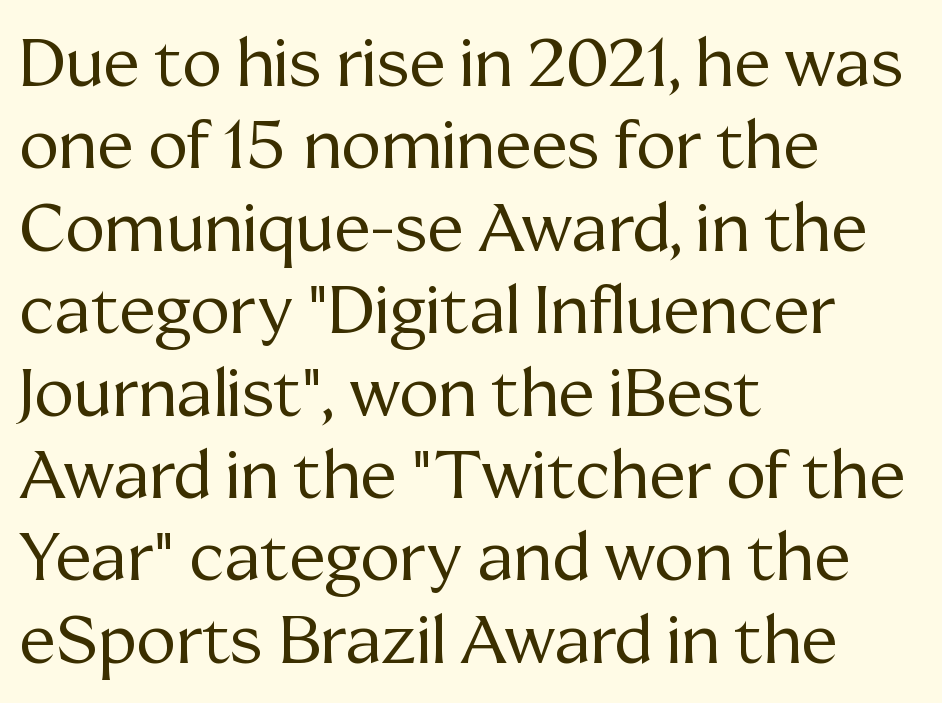
Q: Is the text bold? A: No.
Q: Is the text italic (slanted)? A: No, it is upright.
Q: Is the typeface a serif or a sans-serif typeface? A: Serif.
Q: Is the text underlined? A: No.
Q: How is the paragraph aligned? A: Left-aligned.
Q: Is the spacing between letters normal or unusually wide? A: Normal.
Q: Width (condensed, normal, or wide)? A: Normal.
Q: Stroke contrast? A: Medium.
Q: x-height? A: Medium.
Q: Monospaced? A: No.
